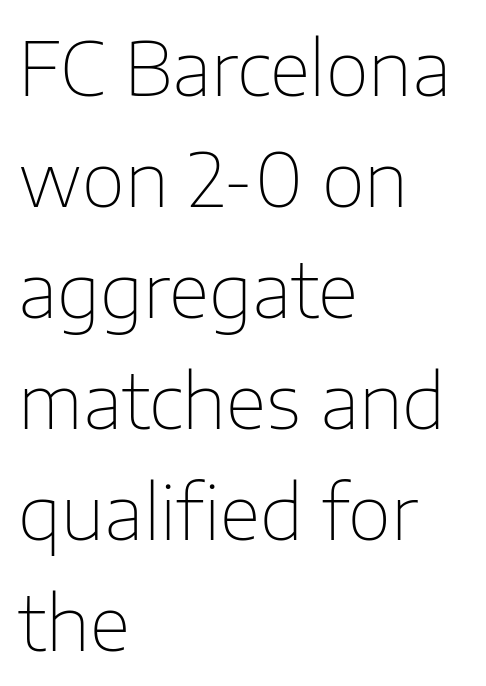
{"serif": "no", "italic": "no", "bold": "no", "weight": "thin", "width": "normal", "stroke_contrast": "low", "x_height": "medium", "monospaced": "no", "underline": "no", "align": "left", "line_spacing": "normal", "line_spacing_ratio": 1.48, "letter_spacing": "normal", "letter_spacing_em": 0.0, "glyph_px": 75}
